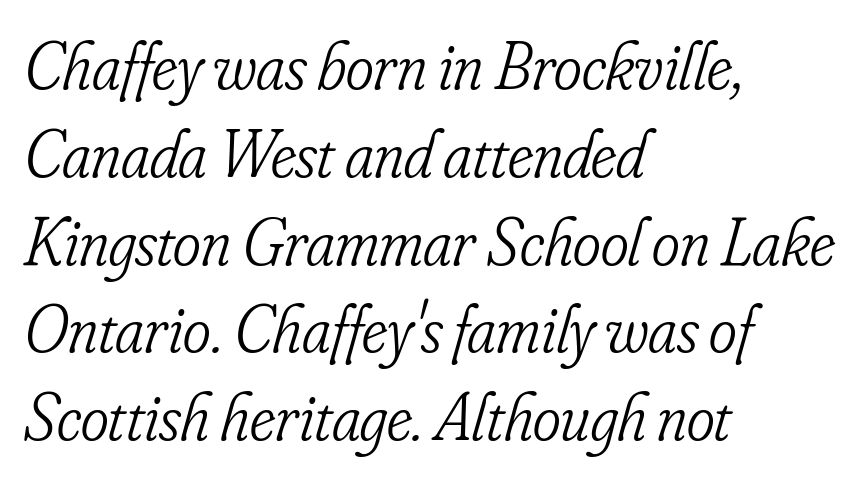
Q: Is the text bold? A: No.
Q: Is the text italic (slanted)? A: Yes, it leans right by about 16 degrees.
Q: Is the typeface a serif or a sans-serif typeface? A: Serif.
Q: Is the text underlined? A: No.
Q: How is the paragraph aligned? A: Left-aligned.
Q: Is the spacing between letters normal or unusually wide? A: Normal.
Q: Is the spacing between lines tight, normal or loose? A: Normal.
Q: Width (condensed, normal, or wide)? A: Condensed.
Q: Stroke contrast? A: Low.
Q: x-height? A: Small.
Q: Monospaced? A: No.
